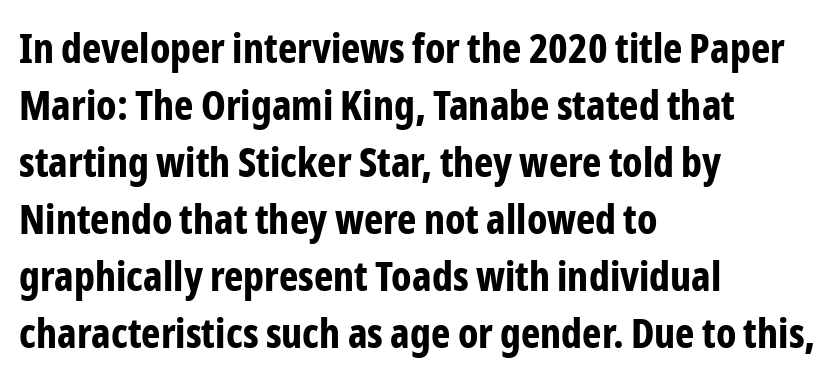
{"serif": "no", "italic": "no", "bold": "yes", "weight": "bold", "width": "condensed", "stroke_contrast": "low", "x_height": "medium", "monospaced": "no", "underline": "no", "align": "left", "line_spacing": "normal", "line_spacing_ratio": 1.39, "letter_spacing": "normal", "letter_spacing_em": 0.0, "glyph_px": 41}
